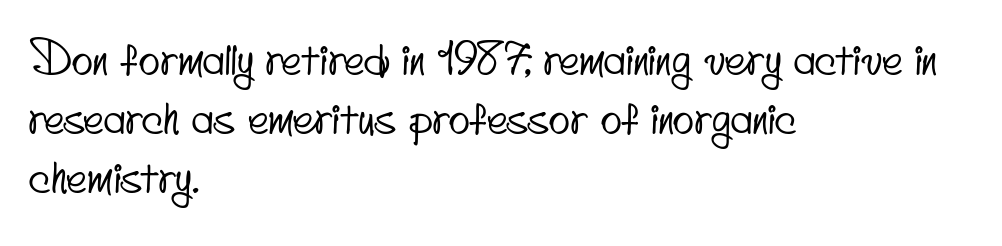
The image shows 44 px condensed sans-serif type; set left-aligned, normal line spacing (1.34x), normal letter spacing, not underlined; low stroke contrast and a small x-height.
